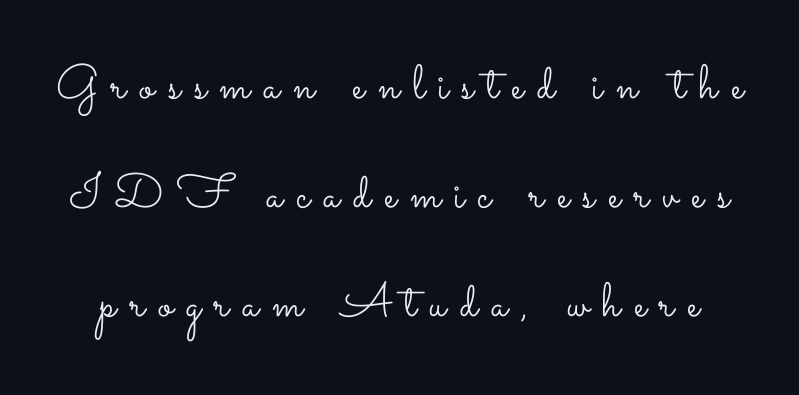
The image shows 48 px light, wide type; set loose line spacing (2.27x), unusually wide letter spacing (+0.28 em), not underlined; low stroke contrast and a small x-height.
